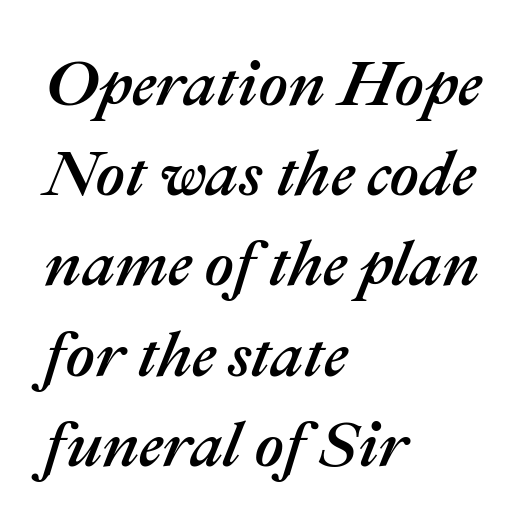
{"italic": "yes", "lean": "right", "slant_degrees": 22, "width": "normal", "stroke_contrast": "medium", "x_height": "medium", "monospaced": "no", "underline": "no", "align": "left", "line_spacing": "normal", "line_spacing_ratio": 1.41, "letter_spacing": "normal", "letter_spacing_em": 0.0, "glyph_px": 64}
